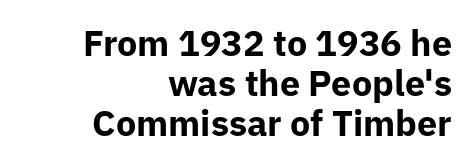
{"serif": "no", "italic": "no", "bold": "yes", "weight": "bold", "width": "normal", "stroke_contrast": "low", "x_height": "medium", "monospaced": "no", "underline": "no", "align": "right", "line_spacing": "tight", "line_spacing_ratio": 1.11, "letter_spacing": "normal", "letter_spacing_em": 0.0, "glyph_px": 36}
